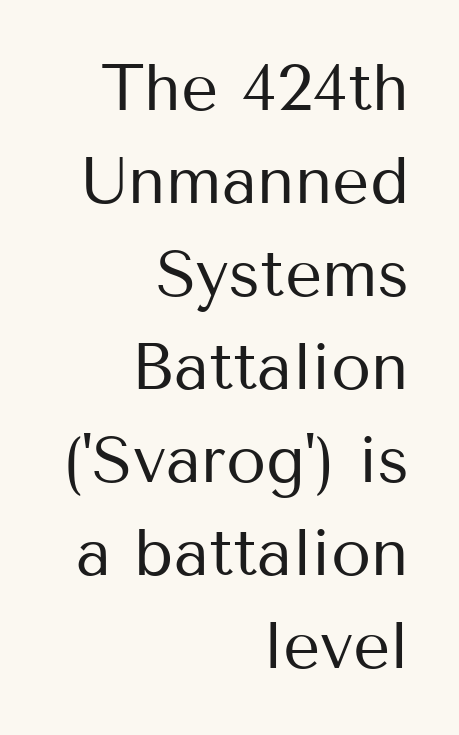
{"serif": "no", "italic": "no", "bold": "no", "weight": "regular", "width": "normal", "stroke_contrast": "medium", "x_height": "medium", "monospaced": "no", "underline": "no", "align": "right", "line_spacing": "normal", "line_spacing_ratio": 1.43, "letter_spacing": "normal", "letter_spacing_em": 0.0, "glyph_px": 65}
